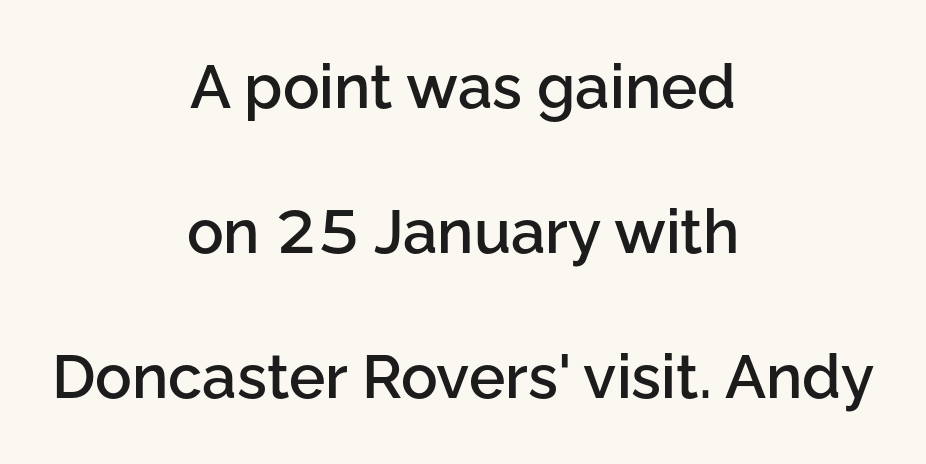
The image shows 61 px semibold sans-serif type, upright; set centered, loose line spacing (2.38x), normal letter spacing, not underlined; low stroke contrast and a medium x-height.
